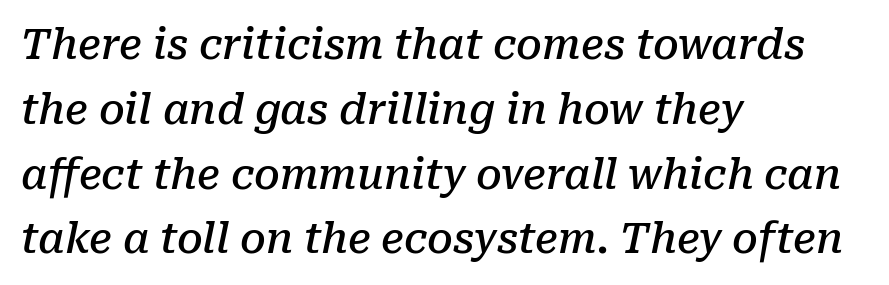
Q: Is the text bold? A: Semi-bold.
Q: Is the text italic (slanted)? A: Yes, it leans right by about 10 degrees.
Q: Is the typeface a serif or a sans-serif typeface? A: Serif.
Q: Is the text underlined? A: No.
Q: How is the paragraph aligned? A: Left-aligned.
Q: Is the spacing between letters normal or unusually wide? A: Normal.
Q: Is the spacing between lines tight, normal or loose? A: Normal.
Q: Width (condensed, normal, or wide)? A: Normal.
Q: Stroke contrast? A: Low.
Q: x-height? A: Medium.
Q: Monospaced? A: No.
